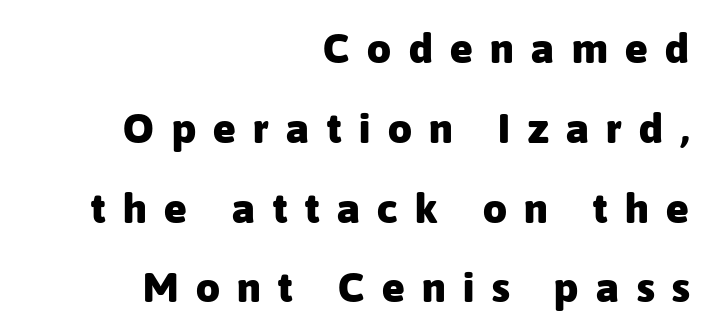
The image shows 42 px heavy sans-serif type, upright; set right-aligned, loose line spacing (1.9x), unusually wide letter spacing (+0.42 em), not underlined; low stroke contrast and a medium x-height.
